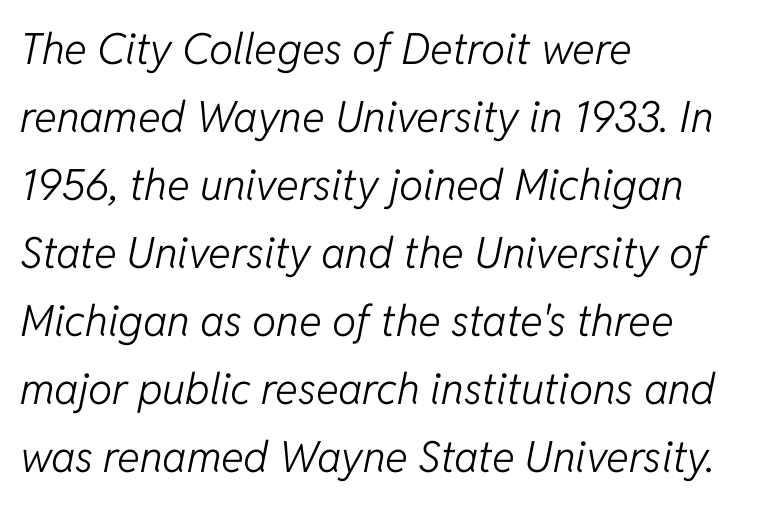
The passage shown is typed in a proportional face where columns would drift. The foot of each line stays bare and open. The lines are quadded left. Short note: letters normally spaced. Italic: yes, the glyphs are oblique. Vertical spacing — default.
